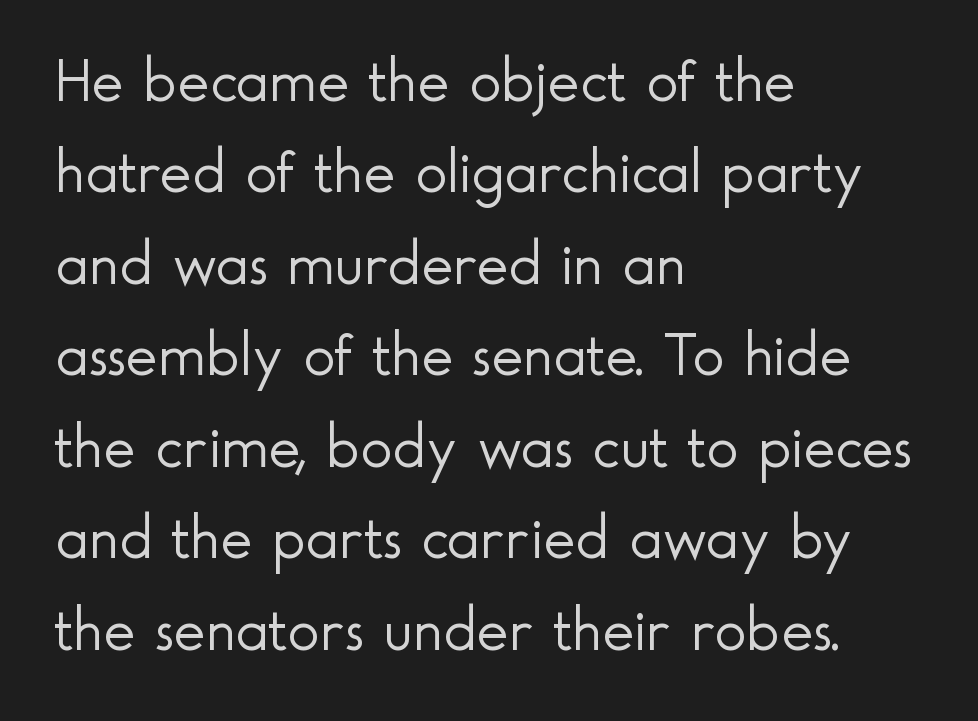
{"serif": "no", "italic": "no", "bold": "no", "weight": "light", "width": "normal", "x_height": "small", "monospaced": "no", "underline": "no", "align": "left", "line_spacing": "normal", "line_spacing_ratio": 1.5, "letter_spacing": "normal", "letter_spacing_em": 0.0, "glyph_px": 61}
